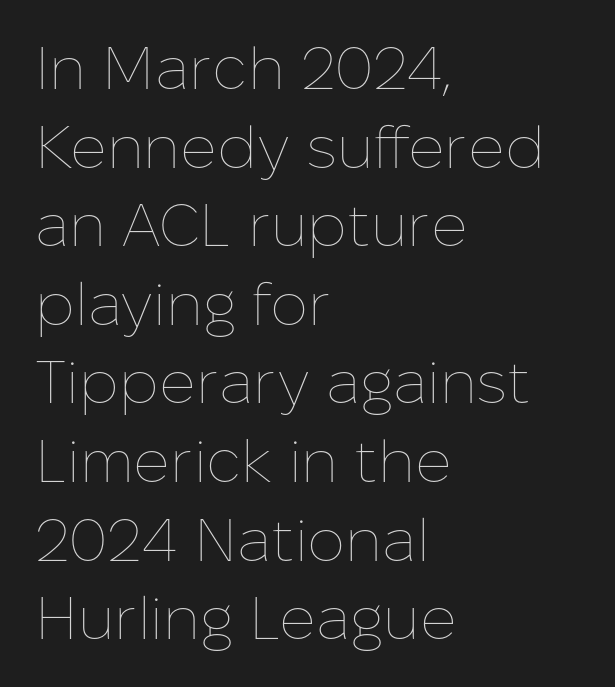
Q: Is the text bold? A: No.
Q: Is the text italic (slanted)? A: No, it is upright.
Q: Is the text underlined? A: No.
Q: How is the paragraph aligned? A: Left-aligned.
Q: Is the spacing between letters normal or unusually wide? A: Normal.
Q: Is the spacing between lines tight, normal or loose? A: Normal.
Q: Width (condensed, normal, or wide)? A: Normal.
Q: Stroke contrast? A: Low.
Q: x-height? A: Medium.
Q: Monospaced? A: No.
